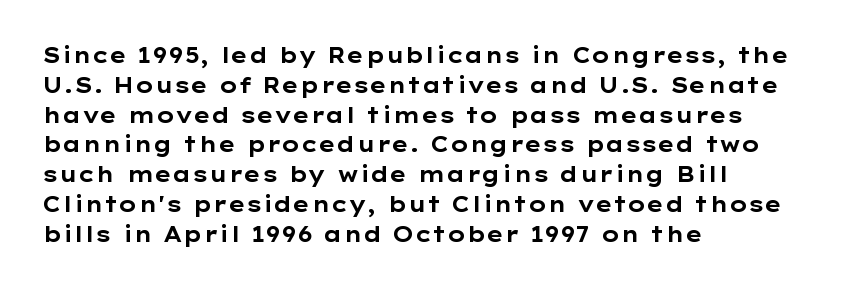
Q: Is the text bold? A: Yes.
Q: Is the text italic (slanted)? A: No, it is upright.
Q: Is the text underlined? A: No.
Q: How is the paragraph aligned? A: Left-aligned.
Q: Is the spacing between letters normal or unusually wide? A: Normal.
Q: Is the spacing between lines tight, normal or loose? A: Normal.
